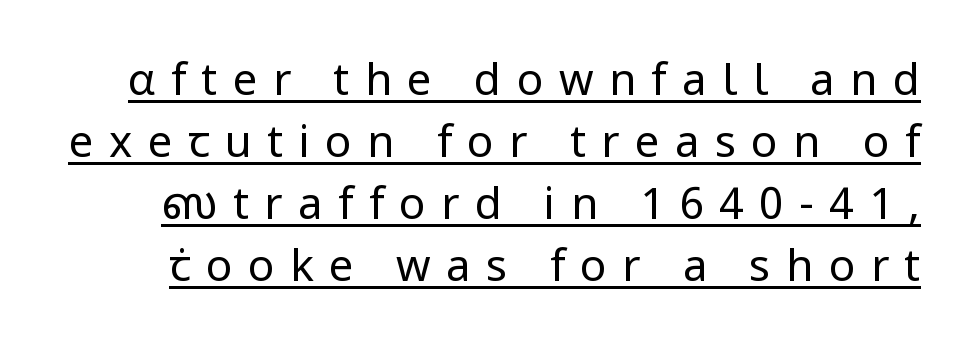
{"serif": "no", "italic": "no", "bold": "no", "weight": "regular", "width": "normal", "stroke_contrast": "low", "x_height": "medium", "monospaced": "no", "underline": "yes", "line_spacing": "normal", "line_spacing_ratio": 1.41, "letter_spacing": "wide", "letter_spacing_em": 0.35, "glyph_px": 44}
